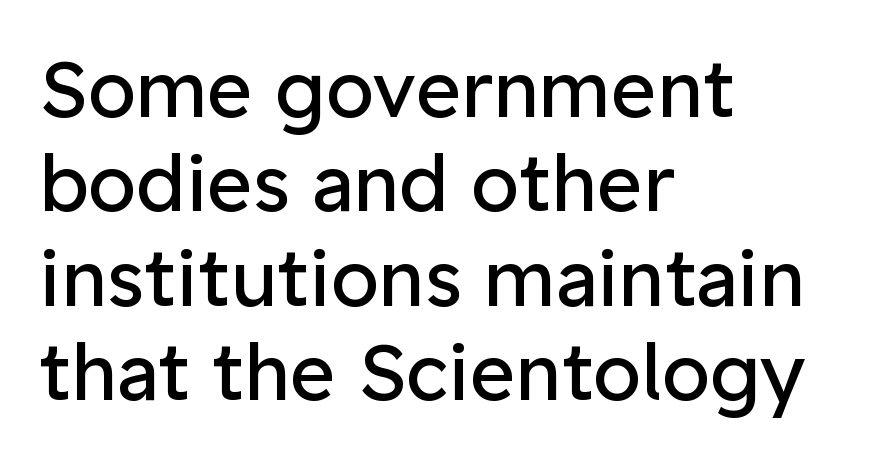
The image shows 78 px regular-weight sans-serif type, upright; set left-aligned, line spacing 1.21x, normal letter spacing, not underlined; low stroke contrast and a medium x-height.
